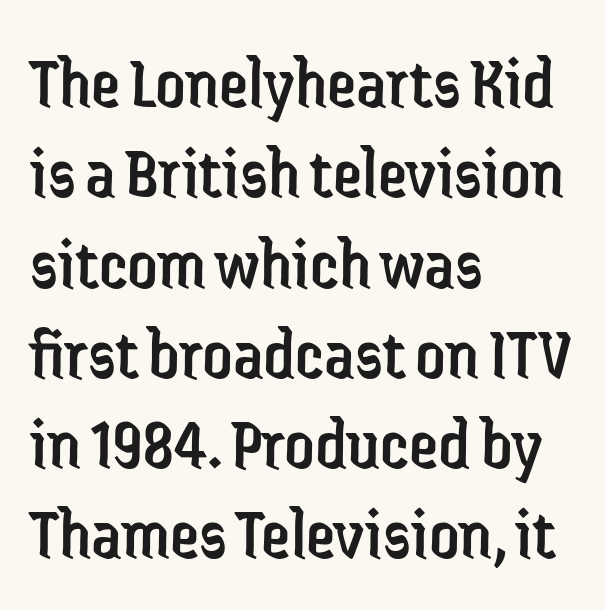
Q: Is the text bold? A: No.
Q: Is the text italic (slanted)? A: No, it is upright.
Q: Is the typeface a serif or a sans-serif typeface? A: Sans-serif.
Q: Is the text underlined? A: No.
Q: How is the paragraph aligned? A: Left-aligned.
Q: Is the spacing between letters normal or unusually wide? A: Normal.
Q: Width (condensed, normal, or wide)? A: Condensed.
Q: Stroke contrast? A: Low.
Q: x-height? A: Medium.
Q: Monospaced? A: No.
